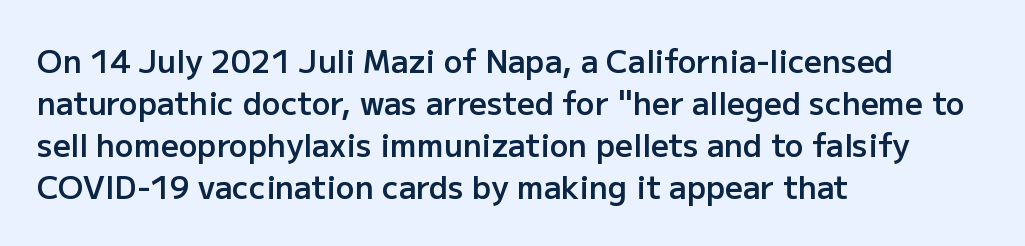
Q: Is the text bold? A: Semi-bold.
Q: Is the text italic (slanted)? A: No, it is upright.
Q: Is the typeface a serif or a sans-serif typeface? A: Sans-serif.
Q: Is the text underlined? A: No.
Q: How is the paragraph aligned? A: Left-aligned.
Q: Is the spacing between letters normal or unusually wide? A: Normal.
Q: Is the spacing between lines tight, normal or loose? A: Normal.
Q: Width (condensed, normal, or wide)? A: Normal.
Q: Stroke contrast? A: Low.
Q: x-height? A: Medium.
Q: Monospaced? A: No.
